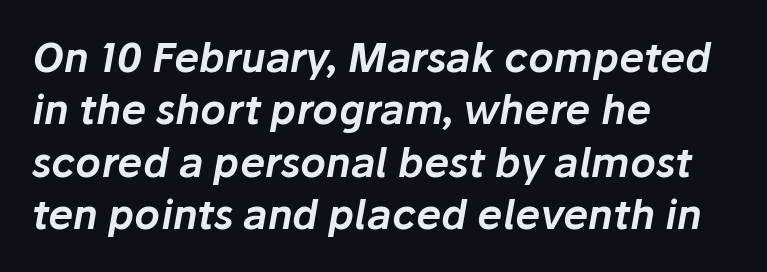
{"italic": "yes", "lean": "right", "slant_degrees": 10, "width": "normal", "stroke_contrast": "low", "x_height": "medium", "monospaced": "no", "underline": "no", "align": "left", "line_spacing": "normal", "line_spacing_ratio": 1.31, "letter_spacing": "normal", "letter_spacing_em": 0.0, "glyph_px": 40}
